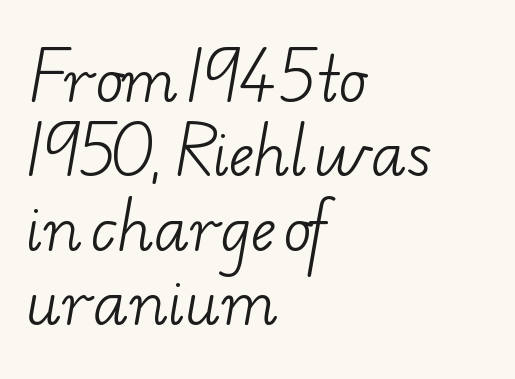
Nothing heavy about these letters — not bold at all. Lines of text with bare space underneath. The rendering uses natural spacing where letterforms have individual widths. Observe the serifs anchoring each vertical stroke in this sample.
